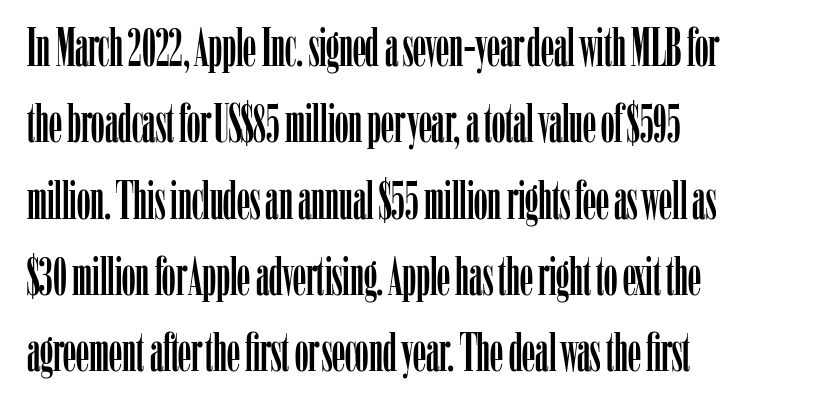
Q: Is the text italic (slanted)? A: No, it is upright.
Q: Is the typeface a serif or a sans-serif typeface? A: Serif.
Q: Is the text underlined? A: No.
Q: How is the paragraph aligned? A: Left-aligned.
Q: Is the spacing between letters normal or unusually wide? A: Normal.
Q: Is the spacing between lines tight, normal or loose? A: Normal.
Q: Width (condensed, normal, or wide)? A: Condensed.
Q: Stroke contrast? A: Low.
Q: x-height? A: Medium.
Q: Monospaced? A: No.
